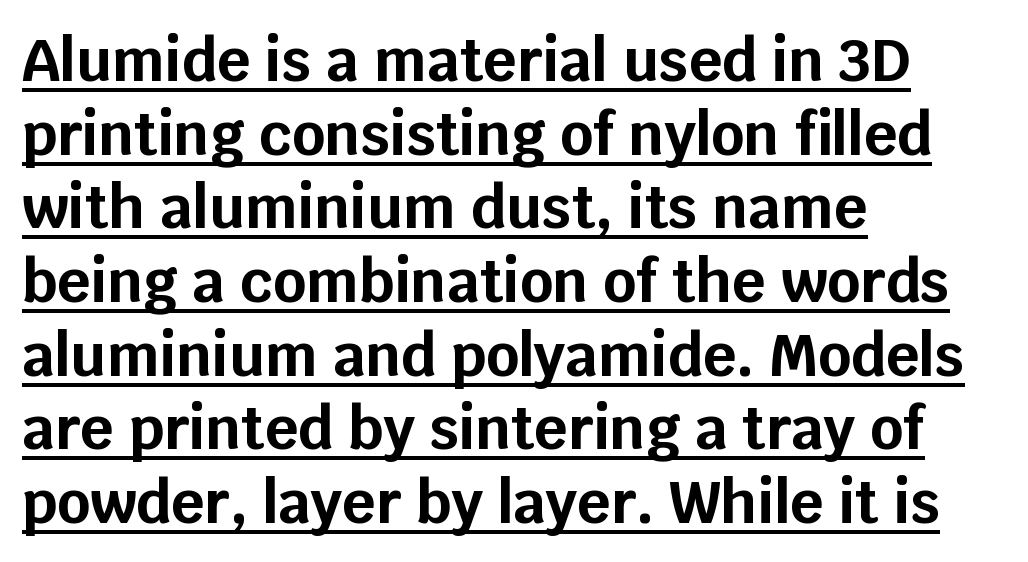
Q: Is the text bold? A: Yes.
Q: Is the text italic (slanted)? A: No, it is upright.
Q: Is the typeface a serif or a sans-serif typeface? A: Sans-serif.
Q: Is the text underlined? A: Yes.
Q: How is the paragraph aligned? A: Left-aligned.
Q: Is the spacing between letters normal or unusually wide? A: Normal.
Q: Is the spacing between lines tight, normal or loose? A: Normal.
Q: Width (condensed, normal, or wide)? A: Normal.
Q: Stroke contrast? A: Low.
Q: x-height? A: Large.
Q: Monospaced? A: No.
